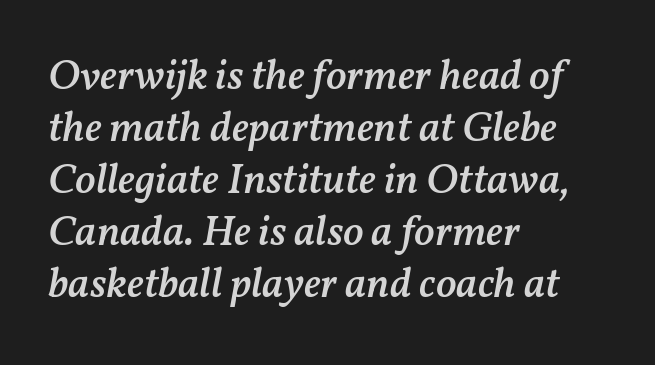
{"italic": "yes", "lean": "right", "slant_degrees": 11, "bold": "semi", "weight": "semibold", "width": "normal", "stroke_contrast": "medium", "x_height": "medium", "monospaced": "no", "underline": "no", "align": "left", "line_spacing_ratio": 1.21, "letter_spacing": "normal", "letter_spacing_em": 0.0, "glyph_px": 43}
